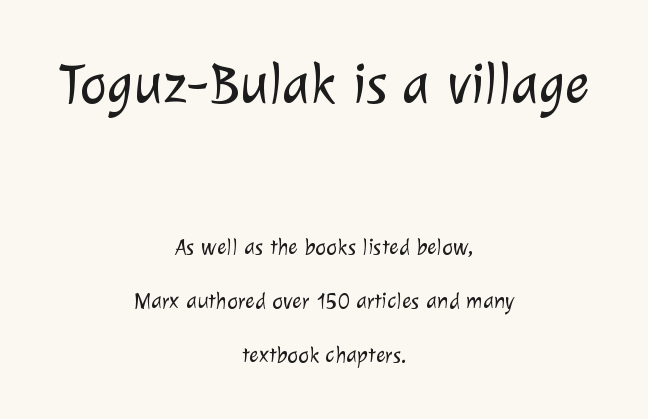
Proportional: the letters do not fall into vertical columns. A clean baseline with only descenders dipping below it. The rag falls on both sides of this text block equally. These two chunks differ in scale, with the top chunk taking the larger measure. Summary of vertical rhythm: relaxed, with wide interline spacing.
